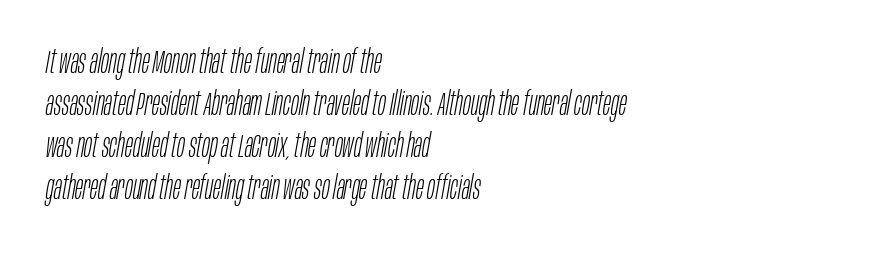
The image shows 33 px light, condensed type, italic (leaning right); set left-aligned, normal line spacing (1.27x), normal letter spacing, not underlined; low stroke contrast and a large x-height.
